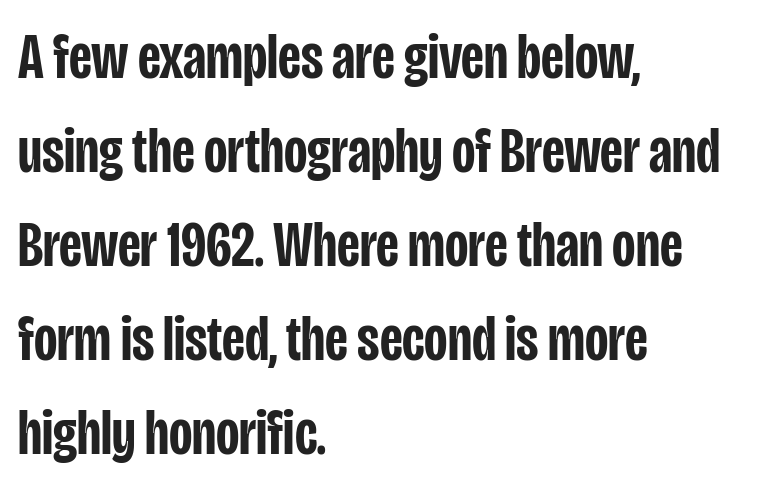
Q: Is the text bold? A: Semi-bold.
Q: Is the text italic (slanted)? A: No, it is upright.
Q: Is the typeface a serif or a sans-serif typeface? A: Sans-serif.
Q: Is the text underlined? A: No.
Q: How is the paragraph aligned? A: Left-aligned.
Q: Is the spacing between letters normal or unusually wide? A: Normal.
Q: Is the spacing between lines tight, normal or loose? A: Normal.
Q: Width (condensed, normal, or wide)? A: Condensed.
Q: Stroke contrast? A: Low.
Q: x-height? A: Large.
Q: Monospaced? A: No.
